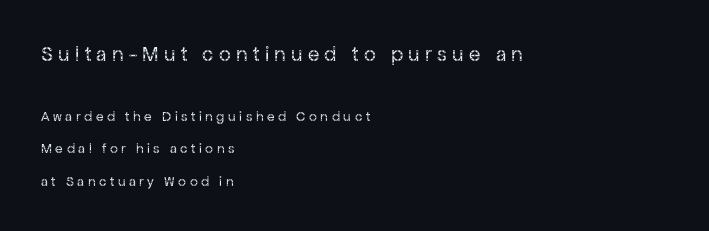
{"italic": "no", "bold": "no", "underline": "no", "align": "left", "line_spacing": "loose", "line_spacing_ratio": 2.33, "letter_spacing": "wide", "letter_spacing_em": 0.25, "larger_block": "first", "size_ratio": 1.5, "glyph_px": 21}
